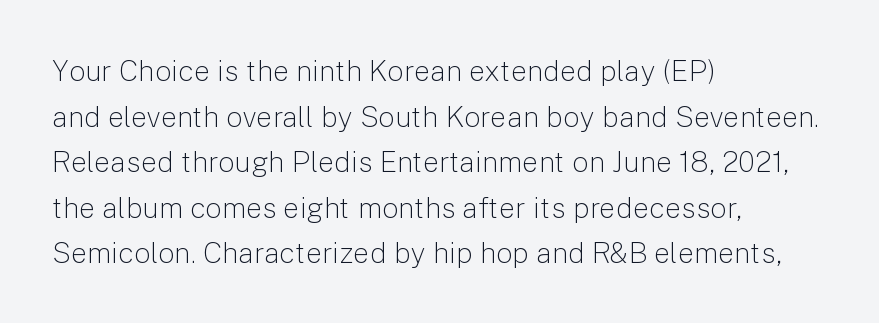
No italicization has been applied; the sample stays upright. In terms of leading, this rendering sits right in the middle. These lines keep a tight, regular rhythm from letter to letter. In terms of letterform style, serifs are entirely absent. The space beneath each line is pristine and unruled.
